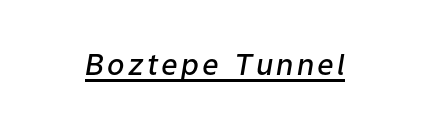
{"italic": "yes", "lean": "right", "slant_degrees": 9, "bold": "semi", "weight": "semibold", "width": "normal", "stroke_contrast": "low", "x_height": "medium", "monospaced": "no", "underline": "yes", "glyph_px": 29}
